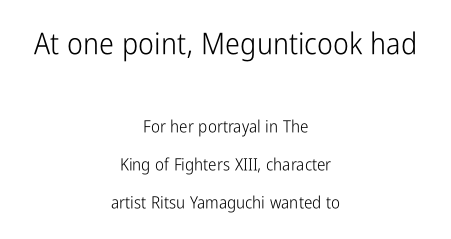
{"serif": "no", "italic": "no", "bold": "no", "weight": "light", "width": "condensed", "stroke_contrast": "low", "x_height": "medium", "monospaced": "no", "underline": "no", "align": "center", "line_spacing": "loose", "line_spacing_ratio": 2.23, "letter_spacing": "normal", "letter_spacing_em": 0.0, "larger_block": "first", "size_ratio": 1.76, "glyph_px": 30}
